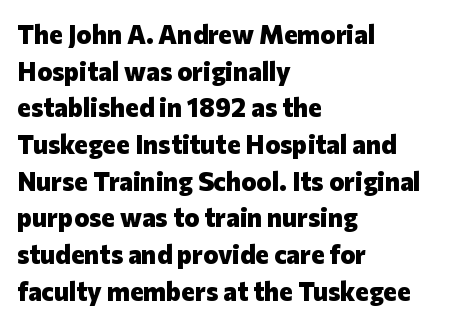
{"italic": "no", "bold": "yes", "underline": "no", "align": "left", "line_spacing": "normal", "line_spacing_ratio": 1.41, "letter_spacing": "normal", "letter_spacing_em": 0.0, "glyph_px": 26}
